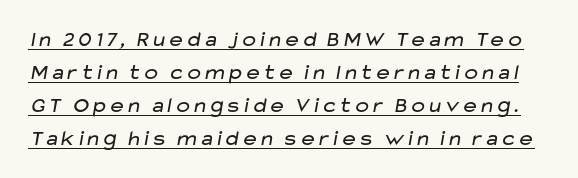
Q: Is the text bold? A: No.
Q: Is the text underlined? A: Yes.
Q: Is the spacing between letters normal or unusually wide? A: Normal.
Q: Is the spacing between lines tight, normal or loose? A: Normal.
